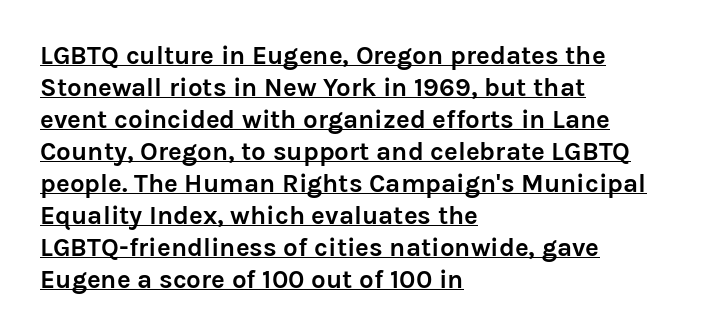
The words here are underlined. Italic: no, the glyphs are upright roman. Caption: multi-line text, flush left, ragged right. Notice how thick the strokes are: this is what a full bold looks like. Standard letterfit; no display-style spreading of the glyphs.
